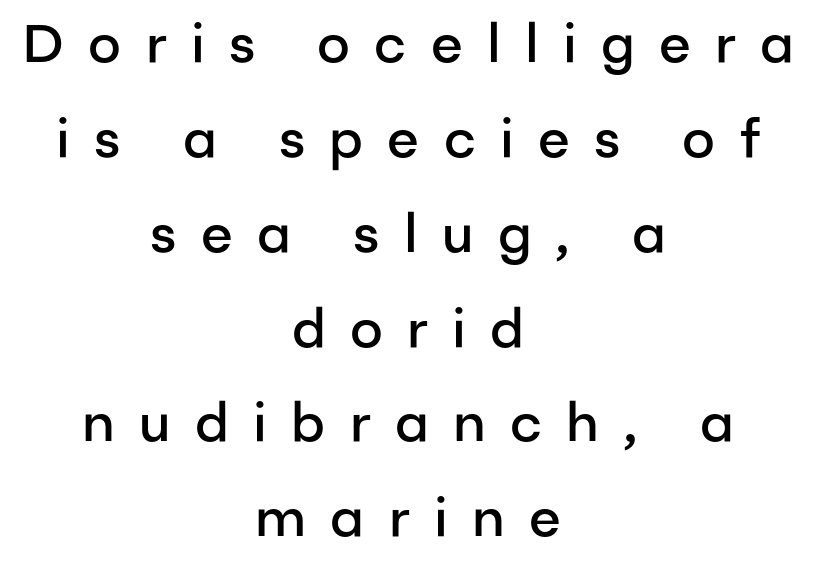
{"serif": "no", "italic": "no", "bold": "semi", "weight": "semibold", "width": "normal", "stroke_contrast": "low", "x_height": "medium", "monospaced": "no", "underline": "no", "align": "center", "line_spacing_ratio": 1.79, "letter_spacing": "wide", "letter_spacing_em": 0.46, "glyph_px": 53}
